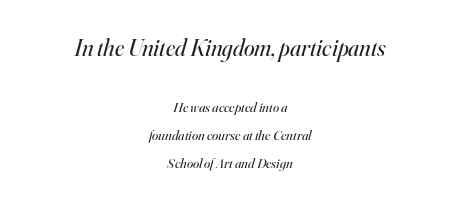
Horizontal bands of white between lines are thick stripes. Yep, that's italic — everything's leaning. The paragraph has two soft edges and a firm central axis. Weight: regular or lighter.
